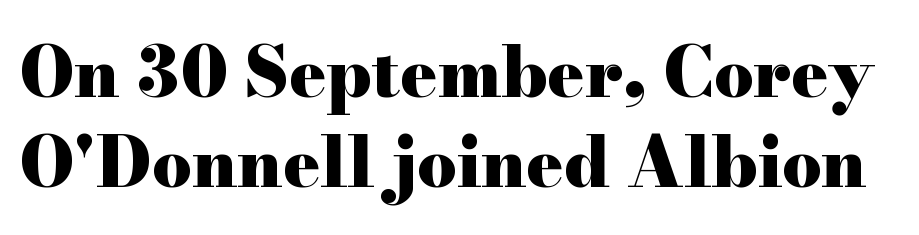
Nope, not italic — everything's standing straight. Looks like regular typesetting: each glyph gets only the width it needs. Compared with typical body copy, the letter spacing here is the same. A serif font was chosen for this passage. The leading is moderate, giving the passage an even texture. No word sits above an underline.
